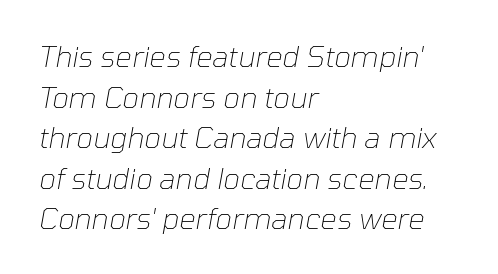
Slant detected: the letters are inclined. Notice how descenders clear the ascenders below comfortably — that's standard leading. The passage shown has conventional tracking throughout. Looks like regular typesetting: each glyph gets only the width it needs.
